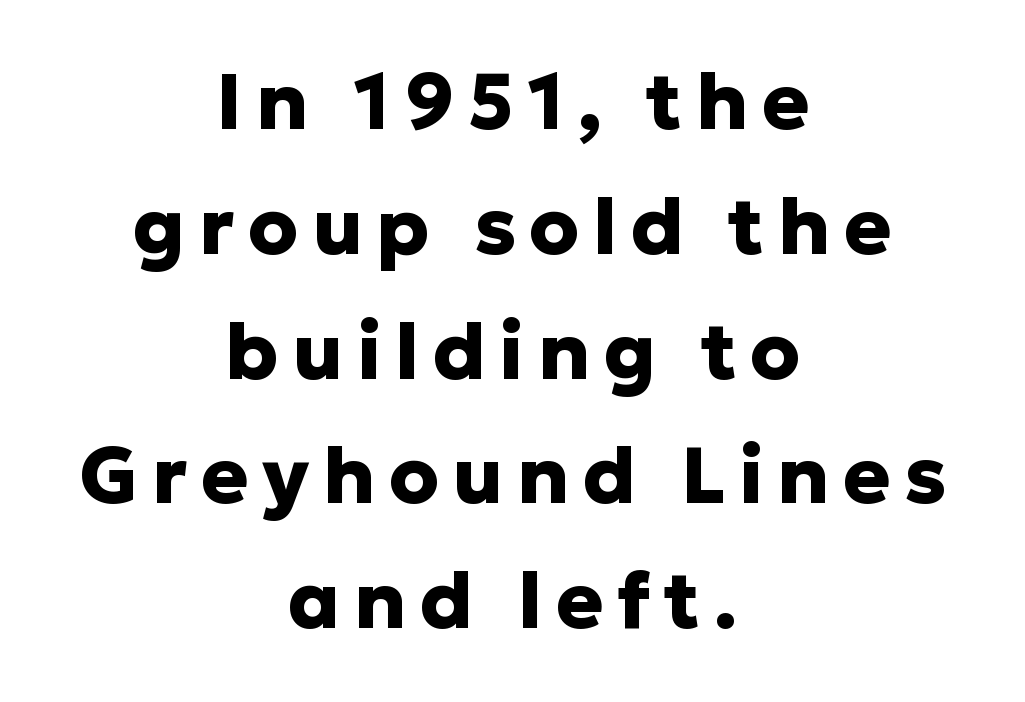
{"serif": "no", "italic": "no", "bold": "yes", "weight": "heavy", "width": "normal", "stroke_contrast": "low", "x_height": "medium", "monospaced": "no", "underline": "no", "align": "center", "line_spacing": "normal", "line_spacing_ratio": 1.58, "glyph_px": 79}
